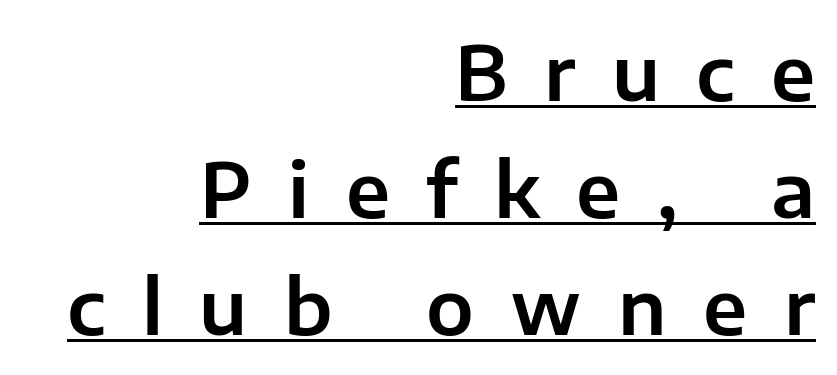
{"serif": "no", "italic": "no", "width": "normal", "stroke_contrast": "low", "x_height": "medium", "monospaced": "no", "underline": "yes", "align": "right", "line_spacing": "normal", "line_spacing_ratio": 1.54, "letter_spacing": "wide", "letter_spacing_em": 0.48, "glyph_px": 76}
